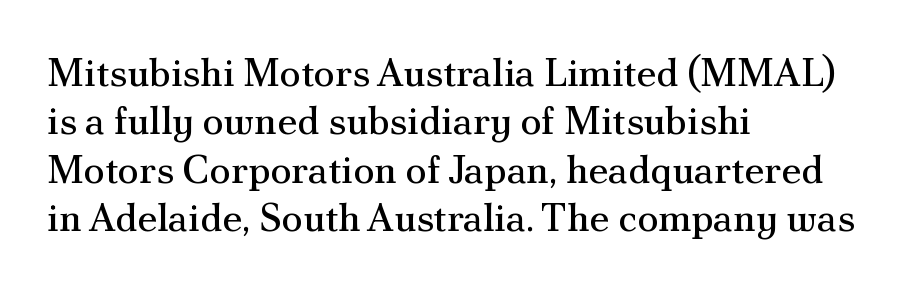
{"serif": "yes", "italic": "no", "bold": "no", "weight": "regular", "width": "normal", "stroke_contrast": "medium", "x_height": "small", "monospaced": "no", "underline": "no", "align": "left", "line_spacing_ratio": 1.24, "letter_spacing": "normal", "letter_spacing_em": 0.0, "glyph_px": 39}
